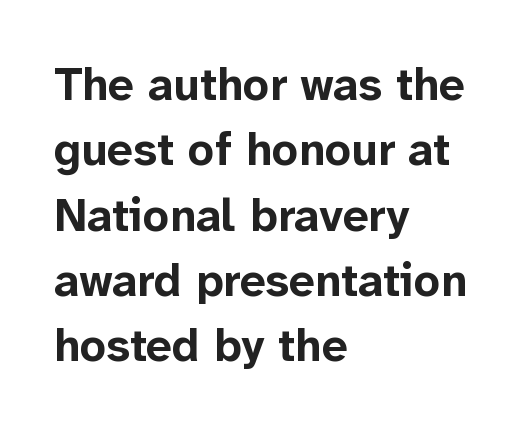
Q: Is the text bold? A: Yes.
Q: Is the text italic (slanted)? A: No, it is upright.
Q: Is the typeface a serif or a sans-serif typeface? A: Sans-serif.
Q: Is the text underlined? A: No.
Q: How is the paragraph aligned? A: Left-aligned.
Q: Is the spacing between letters normal or unusually wide? A: Normal.
Q: Is the spacing between lines tight, normal or loose? A: Normal.
Q: Width (condensed, normal, or wide)? A: Normal.
Q: Stroke contrast? A: Low.
Q: x-height? A: Medium.
Q: Monospaced? A: No.
